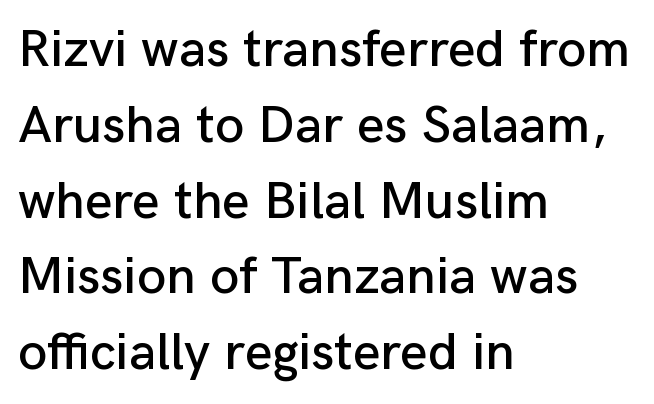
The image shows 53 px sans-serif type, upright; set left-aligned, normal line spacing (1.43x), normal letter spacing, not underlined; low stroke contrast and a medium x-height.
